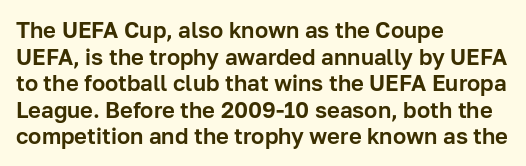
Q: Is the text italic (slanted)? A: No, it is upright.
Q: Is the text underlined? A: No.
Q: How is the paragraph aligned? A: Left-aligned.
Q: Is the spacing between letters normal or unusually wide? A: Normal.
